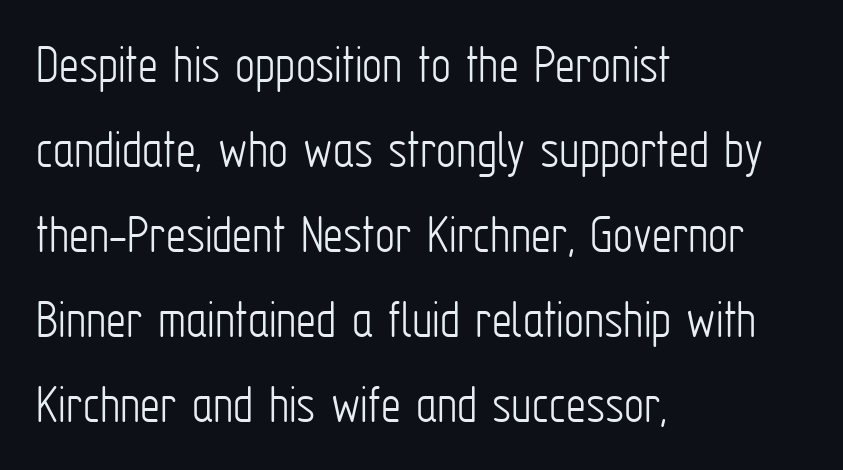
The rendering uses natural spacing where letterforms have individual widths. Only glyphs here, with clear space below each row. Horizontal alignment here is leftward, the default for most running prose. The specimen reads as upright at a glance. Observe the ordinary spacing: letters are neighbours, not strangers. No feet cap the strokes, marking this as sans-serif type.
